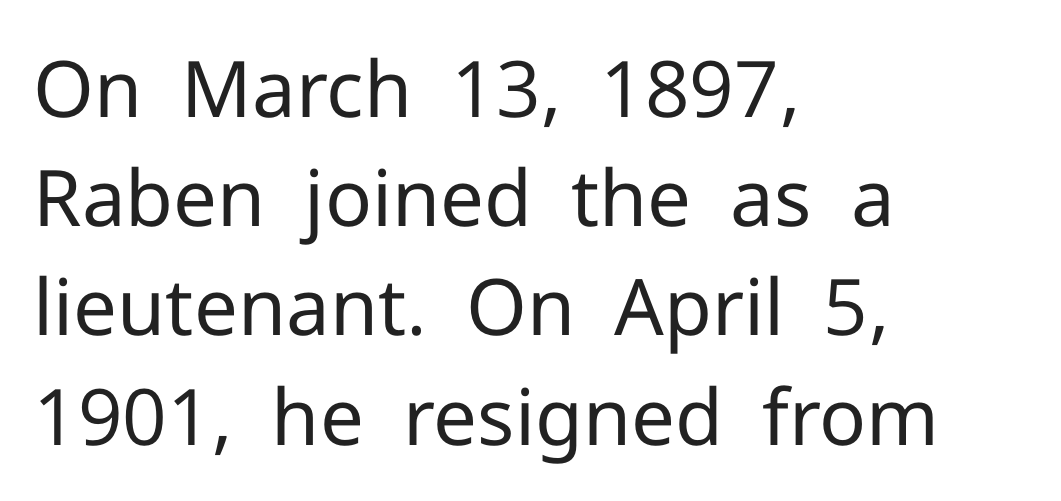
{"serif": "no", "italic": "no", "bold": "no", "weight": "regular", "width": "normal", "stroke_contrast": "low", "x_height": "medium", "monospaced": "no", "underline": "no", "align": "left", "line_spacing": "normal", "line_spacing_ratio": 1.4, "letter_spacing": "normal", "letter_spacing_em": 0.0, "glyph_px": 78}
